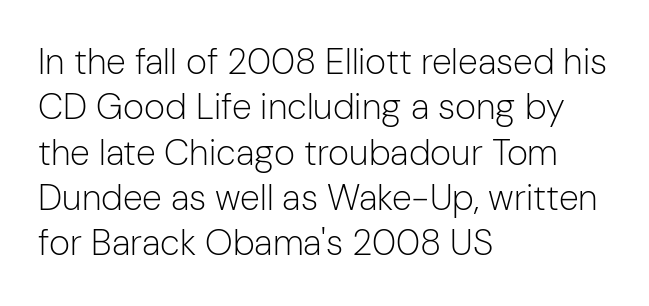
The image shows 36 px light sans-serif type, upright; set left-aligned, normal line spacing (1.26x), normal letter spacing, not underlined; low stroke contrast and a medium x-height.
